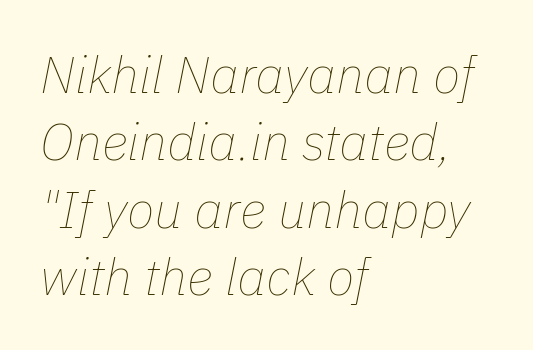
{"italic": "yes", "lean": "right", "slant_degrees": 11, "bold": "no", "weight": "thin", "width": "normal", "stroke_contrast": "low", "x_height": "medium", "monospaced": "no", "underline": "no", "align": "left", "line_spacing": "normal", "line_spacing_ratio": 1.32, "letter_spacing": "normal", "letter_spacing_em": 0.0, "glyph_px": 51}
